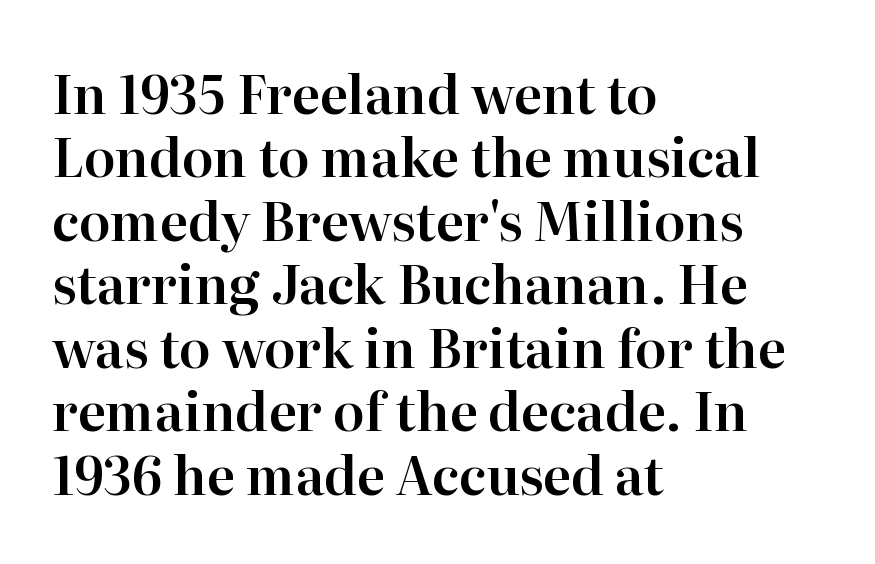
Q: Is the text italic (slanted)? A: No, it is upright.
Q: Is the typeface a serif or a sans-serif typeface? A: Serif.
Q: Is the text underlined? A: No.
Q: How is the paragraph aligned? A: Left-aligned.
Q: Is the spacing between letters normal or unusually wide? A: Normal.
Q: Width (condensed, normal, or wide)? A: Normal.
Q: Stroke contrast? A: High.
Q: x-height? A: Medium.
Q: Monospaced? A: No.
